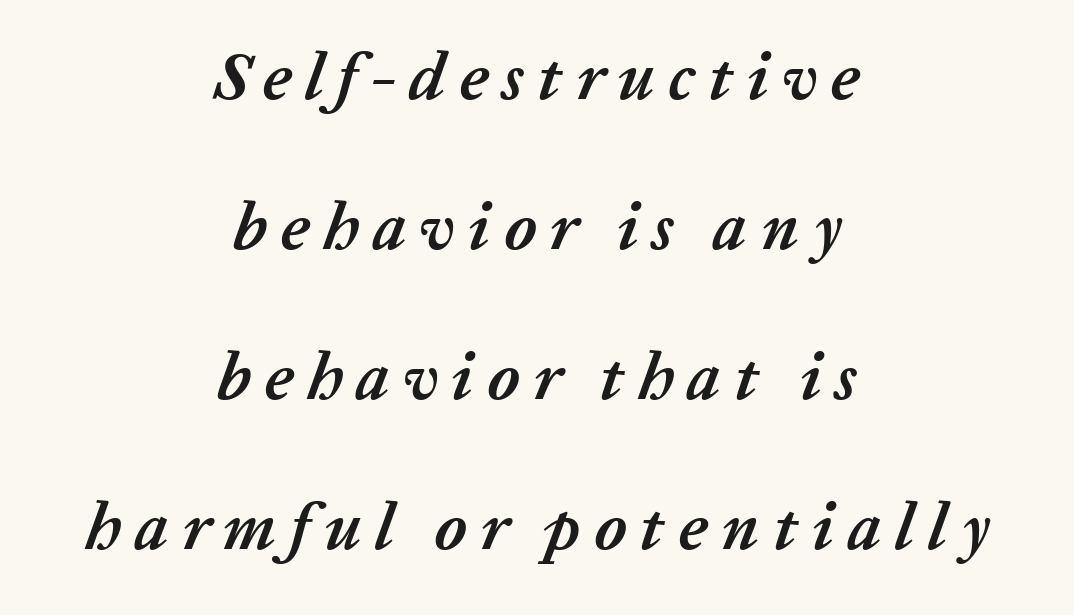
Q: Is the text bold? A: Yes.
Q: Is the text italic (slanted)? A: Yes, it leans right by about 20 degrees.
Q: Is the text underlined? A: No.
Q: How is the paragraph aligned? A: Centered.
Q: Is the spacing between letters normal or unusually wide? A: Unusually wide.
Q: Is the spacing between lines tight, normal or loose? A: Loose.
Q: Width (condensed, normal, or wide)? A: Normal.
Q: Stroke contrast? A: Low.
Q: x-height? A: Medium.
Q: Monospaced? A: No.
